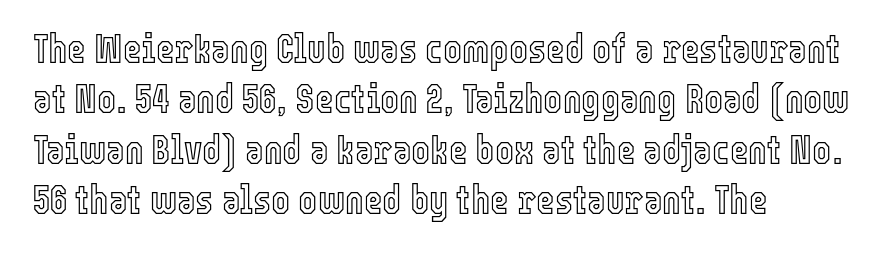
The image shows 40 px condensed type, upright; set left-aligned, normal line spacing (1.26x), normal letter spacing, not underlined; a medium x-height.
